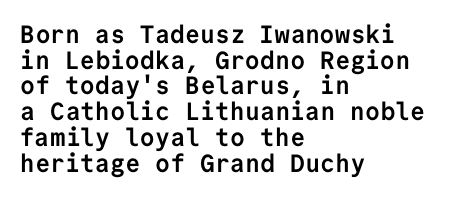
The image shows 25 px bold type, upright; set left-aligned, tight line spacing (1.03x), normal letter spacing, not underlined.
